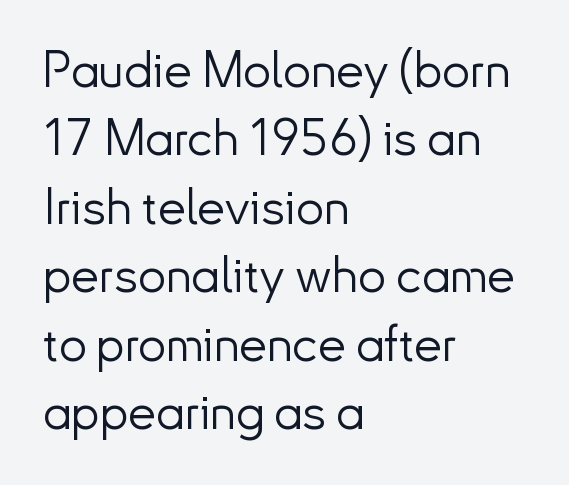
Standard letterfit; no display-style spreading of the glyphs. Regarding leading, the lines here are spaced in the standard way. Each letter keeps its own natural width here, so spacing adapts to shape. You can tell from the bare stems that sans-serif type was used. Weight class: somewhere from thin through regular.
